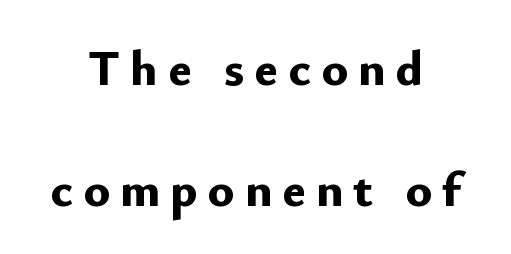
Q: Is the text bold? A: Yes.
Q: Is the text italic (slanted)? A: No, it is upright.
Q: Is the typeface a serif or a sans-serif typeface? A: Sans-serif.
Q: Is the text underlined? A: No.
Q: How is the paragraph aligned? A: Centered.
Q: Is the spacing between letters normal or unusually wide? A: Unusually wide.
Q: Is the spacing between lines tight, normal or loose? A: Loose.
Q: Width (condensed, normal, or wide)? A: Normal.
Q: Stroke contrast? A: Low.
Q: x-height? A: Small.
Q: Monospaced? A: No.
